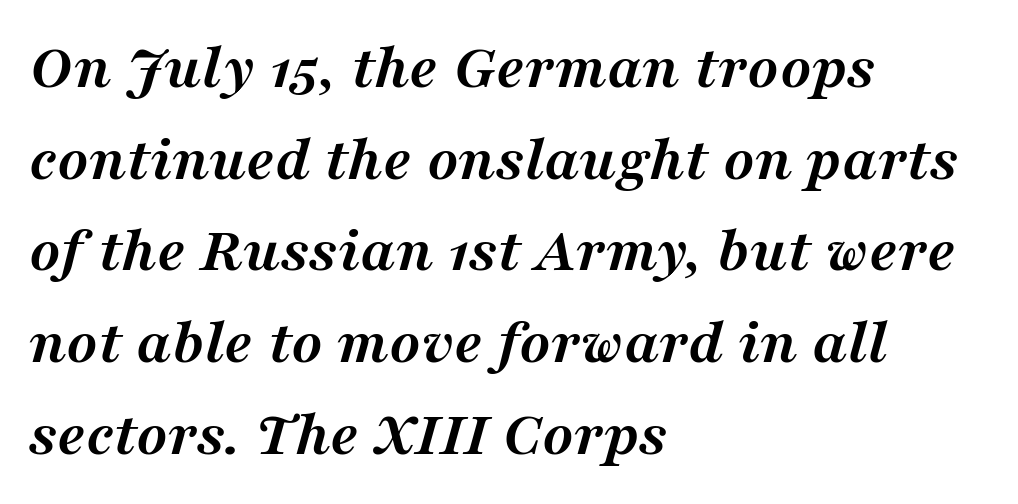
The image shows 65 px semibold serif type, italic (leaning right); set left-aligned, normal line spacing (1.41x), normal letter spacing, not underlined; medium stroke contrast and a medium x-height.
